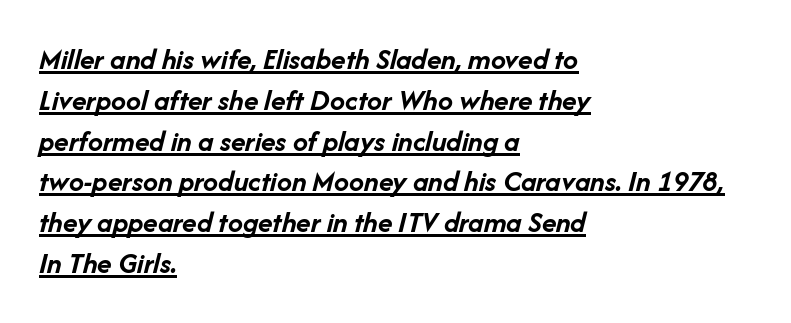
Q: Is the text bold? A: Yes.
Q: Is the text italic (slanted)? A: Yes, it leans right by about 14 degrees.
Q: Is the text underlined? A: Yes.
Q: How is the paragraph aligned? A: Left-aligned.
Q: Is the spacing between letters normal or unusually wide? A: Normal.
Q: Is the spacing between lines tight, normal or loose? A: Normal.
Q: Width (condensed, normal, or wide)? A: Normal.
Q: Stroke contrast? A: Low.
Q: x-height? A: Medium.
Q: Monospaced? A: No.
